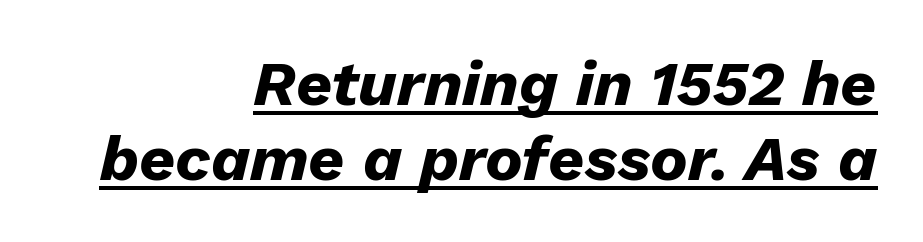
The image shows 63 px heavy type, italic (leaning right); set right-aligned, line spacing 1.19x, normal letter spacing, underlined; low stroke contrast and a medium x-height.
